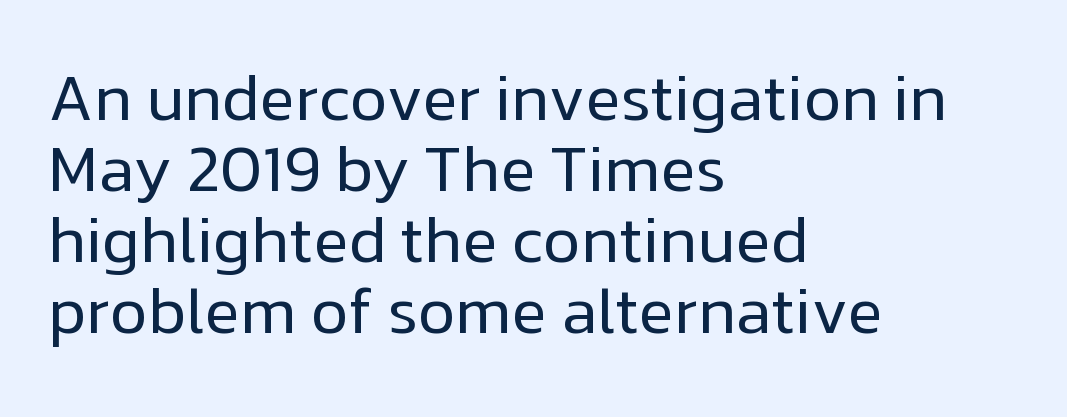
The font sits on the lighter half of the weight spectrum, regular included. You can tell it's not italic because the verticals are truly vertical. A classic flush-left, rag-right setting is used for this passage. Is this a sans? Yes — the strokes have no serifs. Lines of text with bare space underneath. The horizontal fit of the characters is conventional and even.
